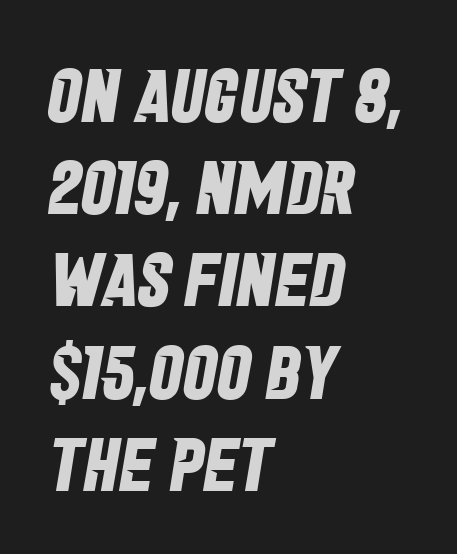
{"serif": "no", "bold": "yes", "weight": "bold", "width": "condensed", "stroke_contrast": "low", "x_height": "large", "monospaced": "no", "underline": "no", "align": "left", "line_spacing_ratio": 1.23, "letter_spacing": "normal", "letter_spacing_em": 0.0, "glyph_px": 75}
